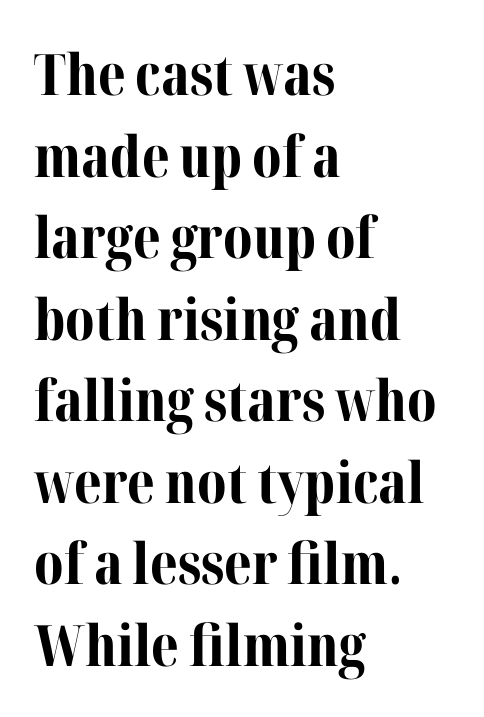
Q: Is the text bold? A: Yes.
Q: Is the text italic (slanted)? A: No, it is upright.
Q: Is the typeface a serif or a sans-serif typeface? A: Serif.
Q: Is the text underlined? A: No.
Q: How is the paragraph aligned? A: Left-aligned.
Q: Is the spacing between letters normal or unusually wide? A: Normal.
Q: Is the spacing between lines tight, normal or loose? A: Normal.
Q: Width (condensed, normal, or wide)? A: Normal.
Q: Stroke contrast? A: Medium.
Q: x-height? A: Medium.
Q: Monospaced? A: No.
